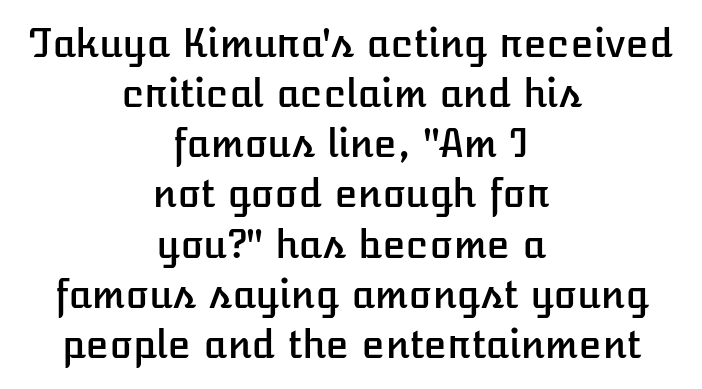
Descenders hang freely into open space. Spacing between characters is what you'd get straight out of the box. If you folded the block vertically in half, each line would mirror itself in length. Leading matches the norm, producing a regular column.
